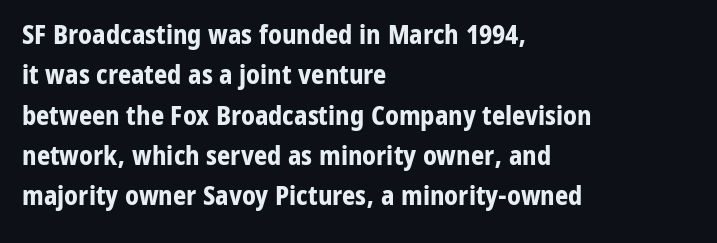
The image shows 26 px bold type, upright; set left-aligned, normal line spacing (1.55x), normal letter spacing, not underlined.
